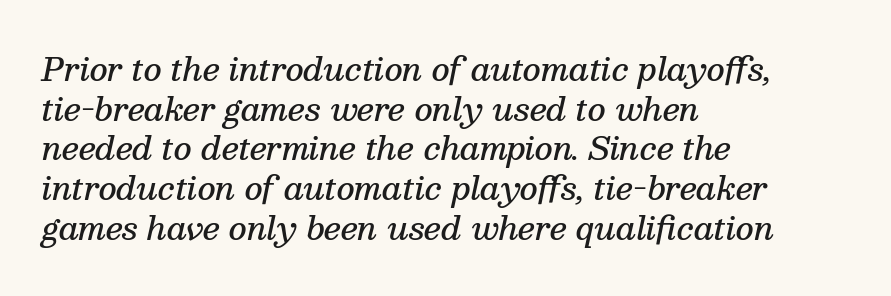
Here the designer chose a conventional face with non-uniform glyph widths. Each line starts at the same left margin while the right side varies. Does the lettering tilt? It does — this is italic. The passage shown has conventional tracking throughout.
